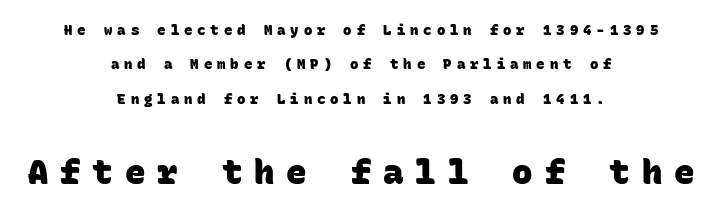
The image shows 34 px heavy sans-serif type, monospaced; set centered, loose line spacing (2.45x), unusually wide letter spacing (+0.35 em), not underlined; the second (bottom) block is 2.43x larger; low stroke contrast and a large x-height.
